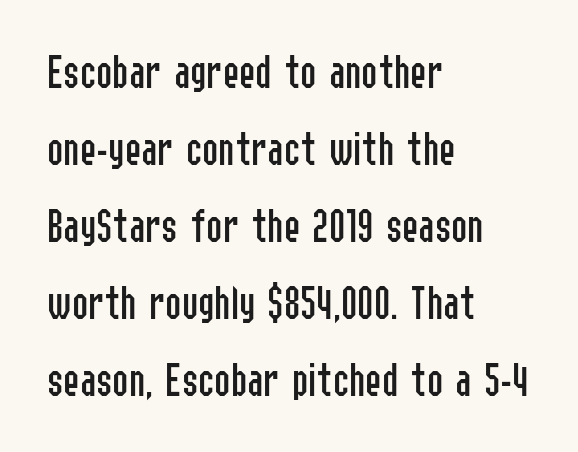
{"serif": "no", "italic": "no", "bold": "no", "weight": "regular", "width": "condensed", "stroke_contrast": "low", "x_height": "medium", "monospaced": "no", "underline": "no", "align": "left", "line_spacing": "normal", "line_spacing_ratio": 1.57, "letter_spacing": "normal", "letter_spacing_em": 0.0, "glyph_px": 49}
